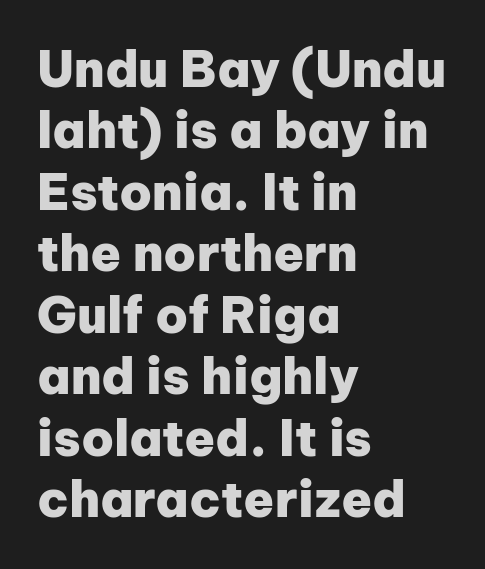
Q: Is the text bold? A: Yes.
Q: Is the text italic (slanted)? A: No, it is upright.
Q: Is the typeface a serif or a sans-serif typeface? A: Sans-serif.
Q: Is the text underlined? A: No.
Q: How is the paragraph aligned? A: Left-aligned.
Q: Is the spacing between letters normal or unusually wide? A: Normal.
Q: Width (condensed, normal, or wide)? A: Normal.
Q: Stroke contrast? A: Low.
Q: x-height? A: Medium.
Q: Monospaced? A: No.
